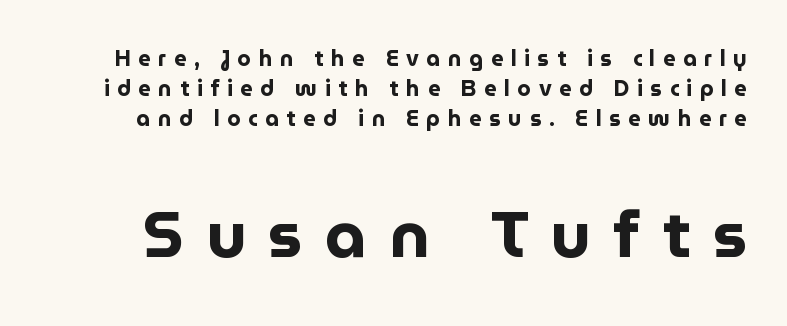
The image shows 65 px bold sans-serif type, upright; set normal line spacing (1.36x), unusually wide letter spacing (+0.34 em), not underlined; the second (bottom) block is 2.95x larger; low stroke contrast and a medium x-height.
